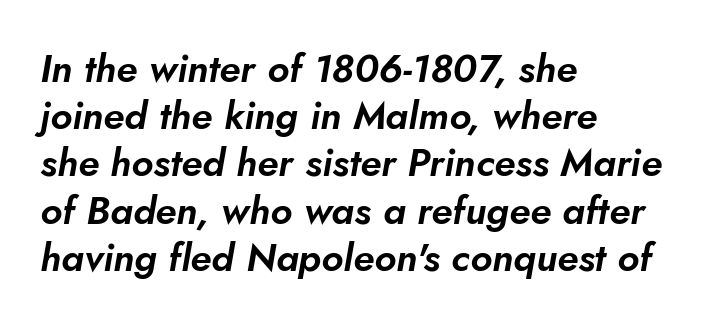
{"italic": "yes", "lean": "right", "slant_degrees": 5, "width": "normal", "stroke_contrast": "low", "x_height": "small", "monospaced": "no", "underline": "no", "align": "left", "line_spacing_ratio": 1.21, "letter_spacing": "normal", "letter_spacing_em": 0.0, "glyph_px": 39}
